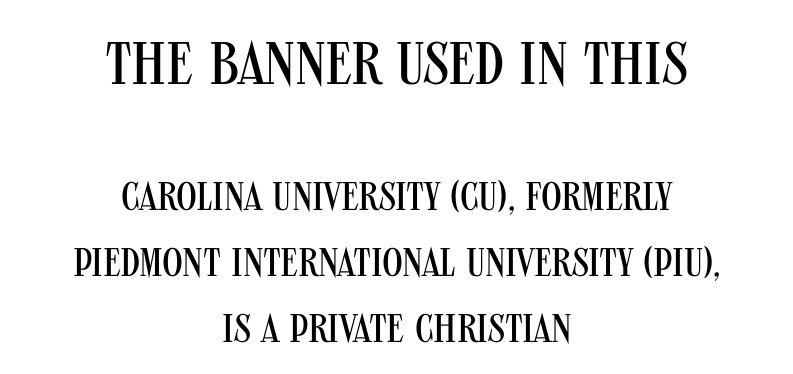
Successive baselines arrive at the customary interval. Any mark beneath the type? The region is blank. Tracking here is standard; glyphs follow each other at the usual distance. This sample uses a sans-serif face. These two chunks differ in scale, with the top chunk taking the larger measure.
